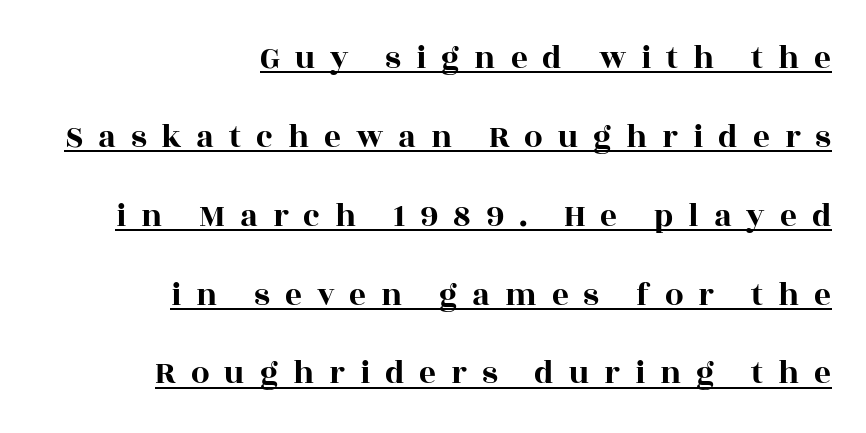
{"serif": "yes", "italic": "no", "width": "wide", "x_height": "large", "monospaced": "no", "underline": "yes", "align": "right", "line_spacing": "loose", "line_spacing_ratio": 2.39, "letter_spacing": "wide", "letter_spacing_em": 0.45, "glyph_px": 33}
